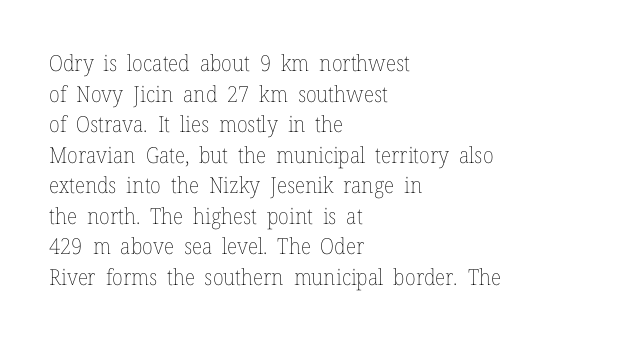
The image shows 22 px text type, upright; set left-aligned, normal line spacing (1.39x), normal letter spacing, not underlined.
